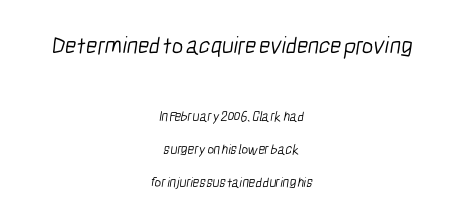
The image shows 24 px text type; set centered, loose line spacing (2.37x), normal letter spacing, not underlined; the first (top) block is 1.71x larger.
